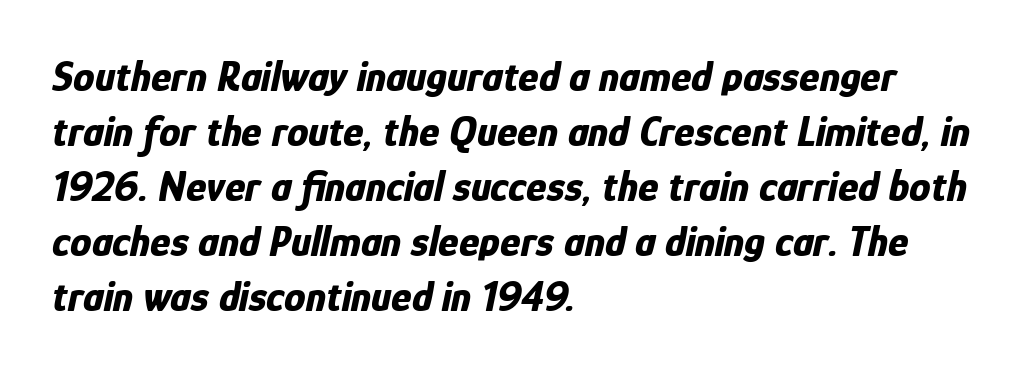
Q: Is the text bold? A: Yes.
Q: Is the text italic (slanted)? A: Yes, it leans right by about 12 degrees.
Q: Is the text underlined? A: No.
Q: How is the paragraph aligned? A: Left-aligned.
Q: Is the spacing between letters normal or unusually wide? A: Normal.
Q: Is the spacing between lines tight, normal or loose? A: Normal.
Q: Width (condensed, normal, or wide)? A: Condensed.
Q: Stroke contrast? A: Low.
Q: x-height? A: Medium.
Q: Monospaced? A: No.
